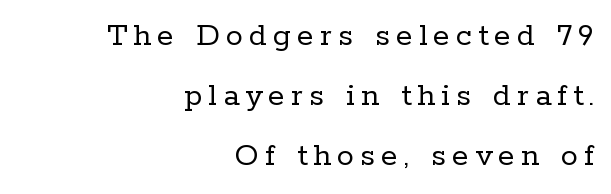
No extra ink here — the face is not bold. Any mark beneath the type? The region is blank. The font family rendered here belongs to the serif group. In CSS terms this would be text-align: right. Character widths vary here, with narrow letters taking less room than wide ones. If you drew a line through each stem, it would be perfectly vertical.
